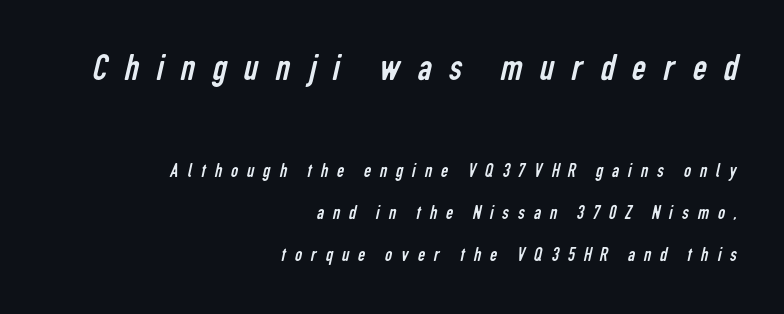
Q: Is the text bold? A: No.
Q: Is the typeface a serif or a sans-serif typeface? A: Sans-serif.
Q: Is the text underlined? A: No.
Q: How is the paragraph aligned? A: Right-aligned.
Q: Is the spacing between letters normal or unusually wide? A: Unusually wide.
Q: Is the spacing between lines tight, normal or loose? A: Loose.
Q: Which block of text is set in a larger size, the first (top) or the second (bottom)? A: The first (top) one.
Q: Width (condensed, normal, or wide)? A: Condensed.
Q: Stroke contrast? A: Low.
Q: x-height? A: Medium.
Q: Monospaced? A: No.
